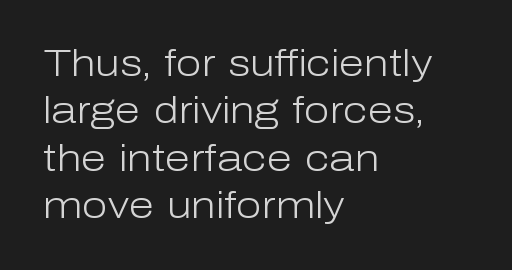
The image shows 37 px light sans-serif type, upright; set left-aligned, normal line spacing (1.28x), normal letter spacing, not underlined; low stroke contrast and a medium x-height.
